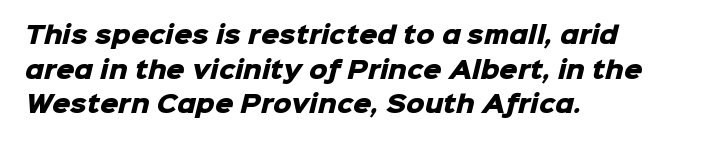
{"bold": "yes", "underline": "no", "align": "left", "line_spacing": "normal", "line_spacing_ratio": 1.51, "letter_spacing": "normal", "letter_spacing_em": 0.0, "glyph_px": 23}
